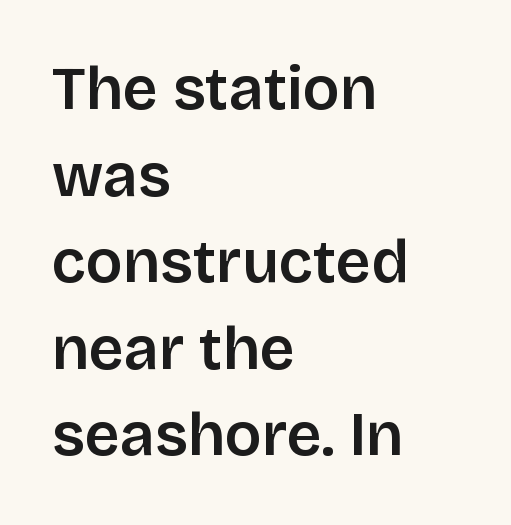
The image shows 61 px sans-serif type, upright; set left-aligned, normal line spacing (1.42x), normal letter spacing, not underlined; low stroke contrast and a large x-height.
